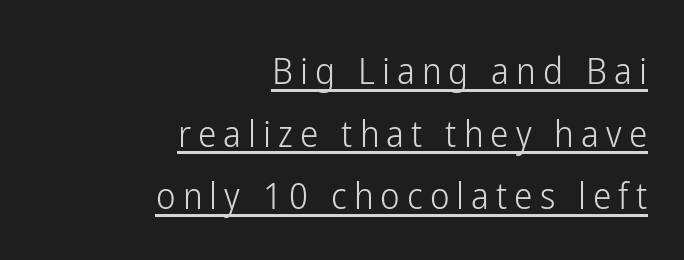
The image shows 37 px light, condensed sans-serif type, upright; set right-aligned, normal line spacing (1.69x), underlined; low stroke contrast and a medium x-height.
